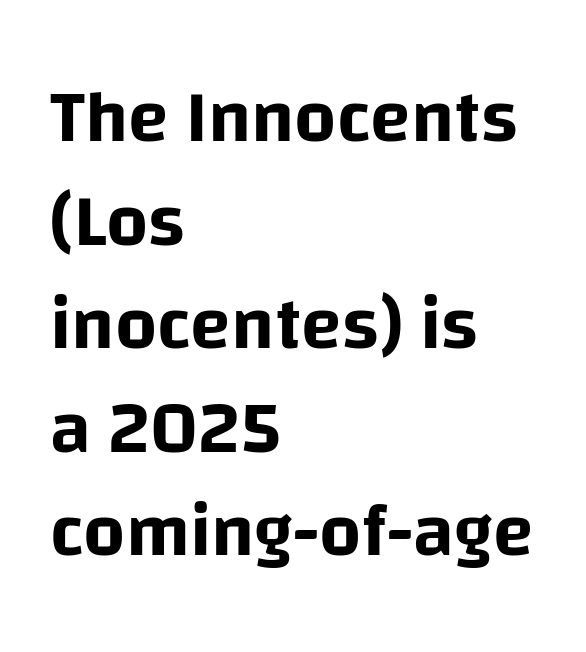
{"serif": "no", "italic": "no", "width": "normal", "stroke_contrast": "low", "x_height": "large", "monospaced": "no", "underline": "no", "align": "left", "line_spacing": "normal", "line_spacing_ratio": 1.4, "letter_spacing": "normal", "letter_spacing_em": 0.0, "glyph_px": 74}
